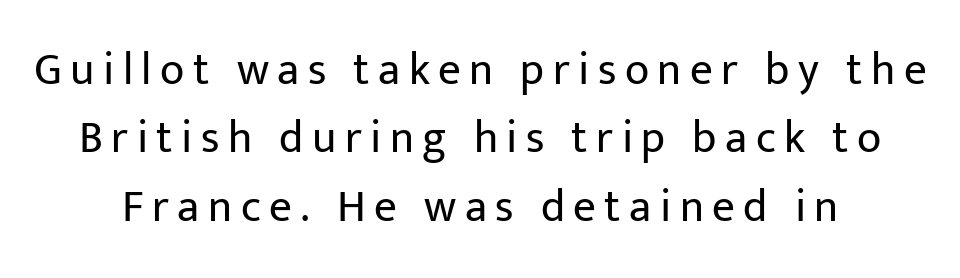
{"serif": "no", "italic": "no", "bold": "no", "weight": "regular", "width": "normal", "stroke_contrast": "low", "x_height": "medium", "monospaced": "no", "underline": "no", "align": "center", "line_spacing": "normal", "line_spacing_ratio": 1.52, "glyph_px": 45}
